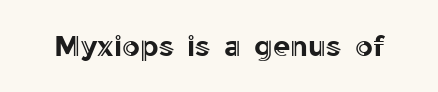
Q: Is the text italic (slanted)? A: No, it is upright.
Q: Is the text underlined? A: No.
Q: Is the spacing between letters normal or unusually wide? A: Normal.
Q: Width (condensed, normal, or wide)? A: Normal.
Q: x-height? A: Medium.
Q: Monospaced? A: No.
